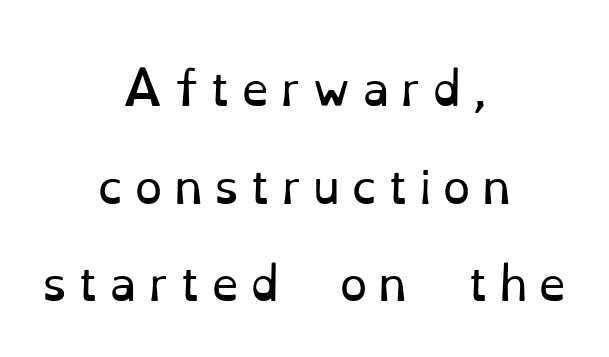
{"serif": "yes", "italic": "no", "bold": "no", "weight": "regular", "width": "normal", "stroke_contrast": "low", "x_height": "small", "monospaced": "no", "underline": "no", "align": "center", "line_spacing": "loose", "line_spacing_ratio": 2.17, "letter_spacing": "wide", "letter_spacing_em": 0.24, "glyph_px": 45}
